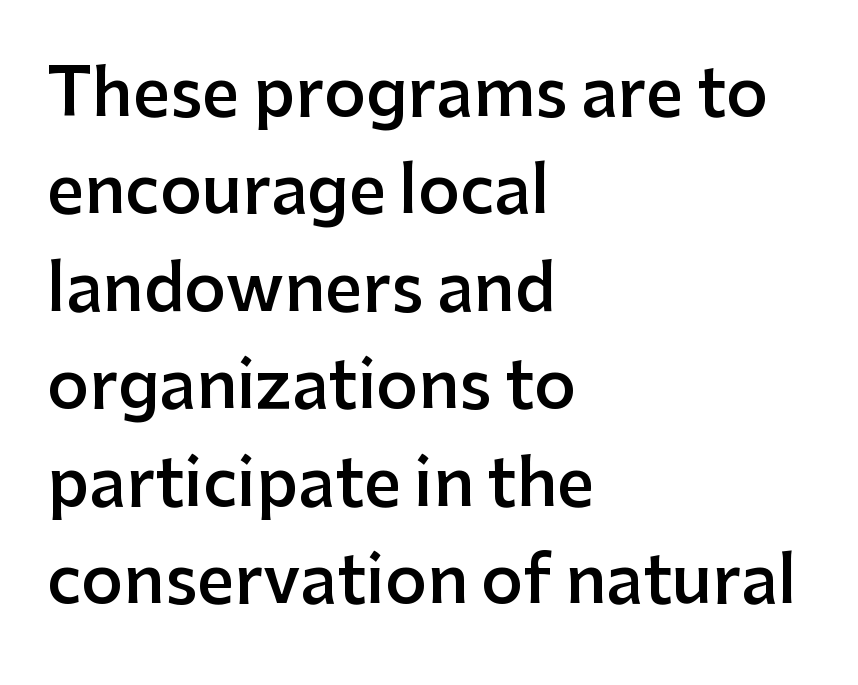
Q: Is the text bold? A: Semi-bold.
Q: Is the text italic (slanted)? A: No, it is upright.
Q: Is the typeface a serif or a sans-serif typeface? A: Sans-serif.
Q: Is the text underlined? A: No.
Q: How is the paragraph aligned? A: Left-aligned.
Q: Is the spacing between letters normal or unusually wide? A: Normal.
Q: Is the spacing between lines tight, normal or loose? A: Normal.
Q: Width (condensed, normal, or wide)? A: Normal.
Q: Stroke contrast? A: Low.
Q: x-height? A: Medium.
Q: Monospaced? A: No.
